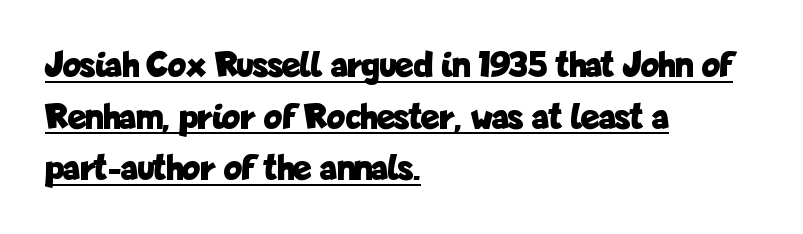
The image shows 38 px bold, condensed sans-serif type, upright; set left-aligned, normal line spacing (1.36x), normal letter spacing, underlined; low stroke contrast and a medium x-height.
